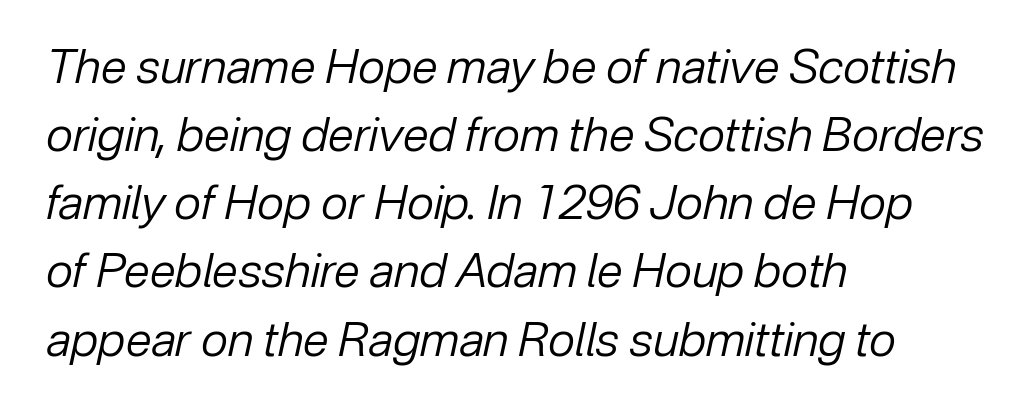
Q: Is the text bold? A: No.
Q: Is the text italic (slanted)? A: Yes, it leans right by about 12 degrees.
Q: Is the text underlined? A: No.
Q: How is the paragraph aligned? A: Left-aligned.
Q: Is the spacing between letters normal or unusually wide? A: Normal.
Q: Is the spacing between lines tight, normal or loose? A: Normal.
Q: Width (condensed, normal, or wide)? A: Normal.
Q: Stroke contrast? A: Low.
Q: x-height? A: Medium.
Q: Monospaced? A: No.
